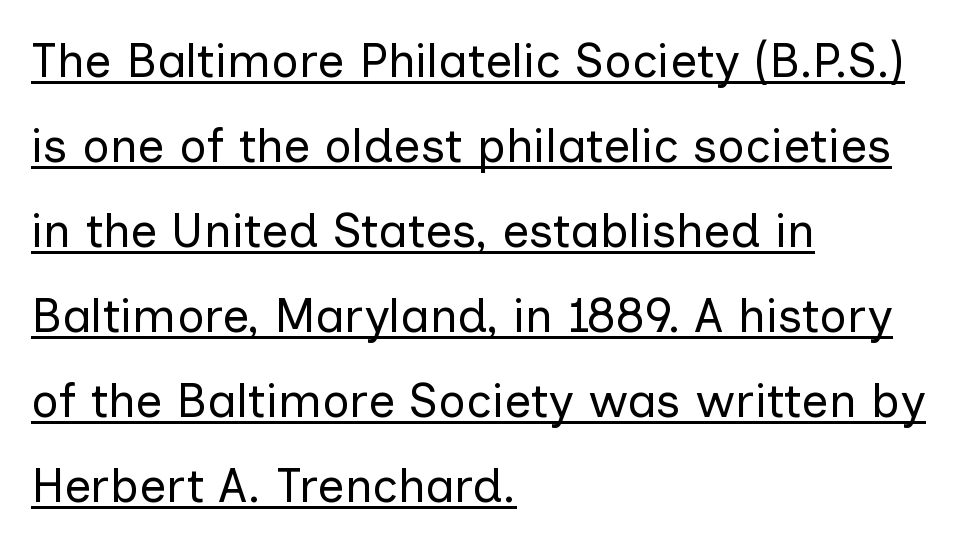
The image shows 48 px regular-weight sans-serif type, upright; set left-aligned, line spacing 1.77x, normal letter spacing, underlined; low stroke contrast and a medium x-height.
